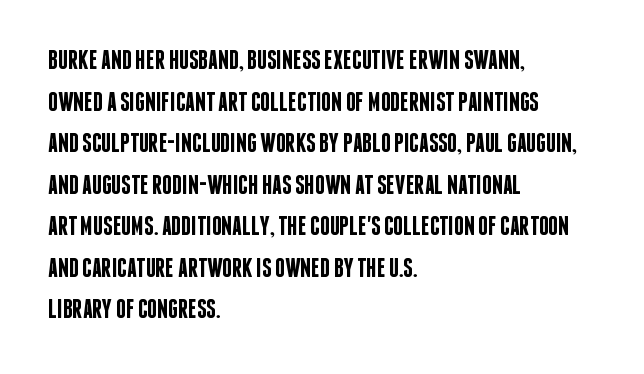
The foot of each line stays bare and open. Teacher's note: observe the even left margin — that is flush-left alignment. Summary of vertical rhythm: regular, with standard interline spacing. The typesetting leans somewhat heavy: a semibold. The lettering stays uniformly vertical, giving the passage a roman look.
